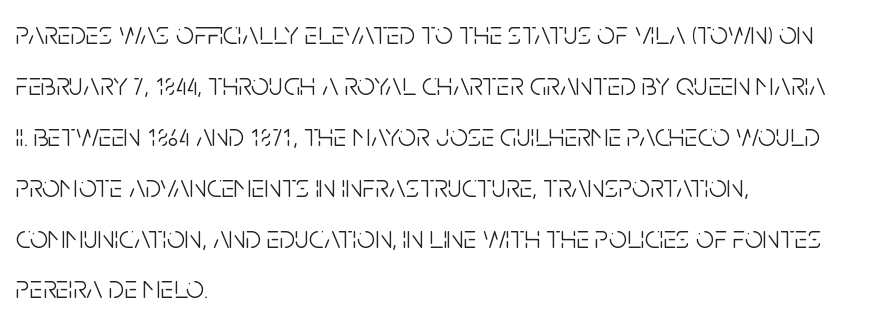
The image shows 32 px light, condensed sans-serif type, upright; set left-aligned, normal line spacing (1.59x), normal letter spacing, not underlined; low stroke contrast and a large x-height.
